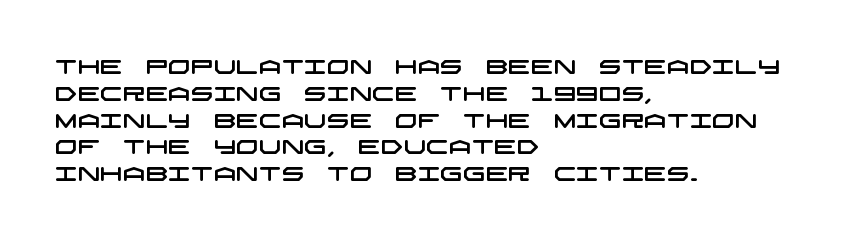
The image shows 20 px text type; set left-aligned, normal line spacing (1.34x), normal letter spacing, not underlined.
